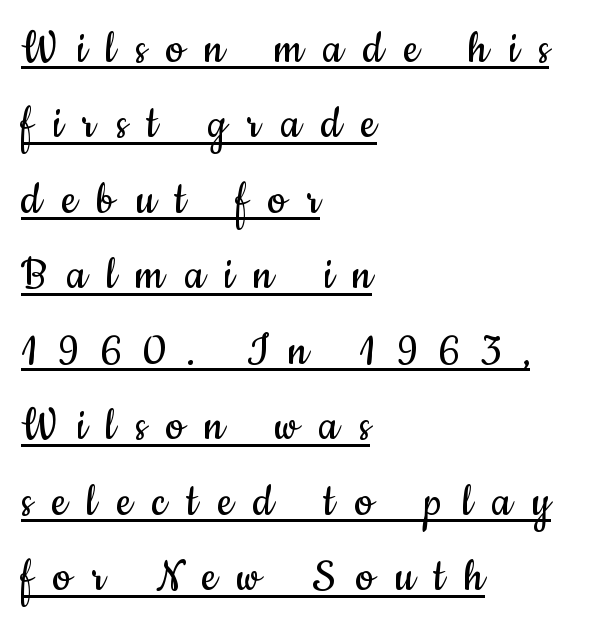
I'd call this a sans setting — the letters go barefoot. In terms of letterspacing, this is a distinctly airy, spread setting. These lines are rendered in a variable-pitch font. This is underlined copy, the kind a proofreader might mark for attention. Normally led — the rows are evenly, conventionally spaced.
